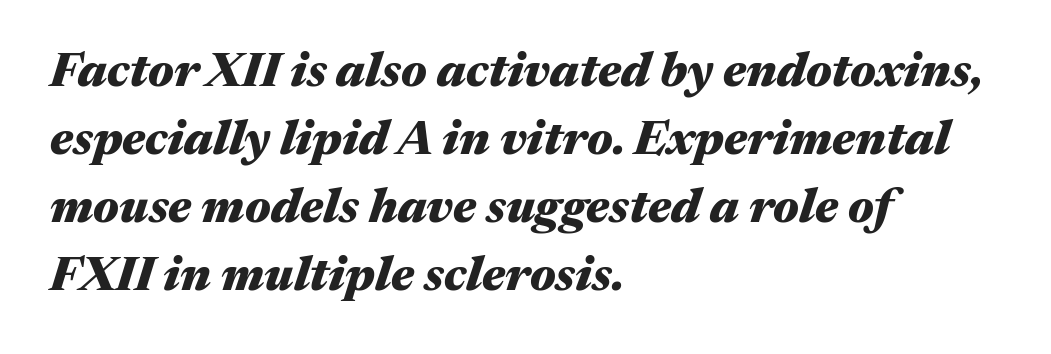
The paragraph has a hard left edge and a soft right edge. Caption: bold face, heavy strokes. Italic? Definitely — the glyphs are oblique. Note the varied advance widths — an 'i' is clearly narrower than an 'm'. Honestly, there is no underline to notice here at all.
